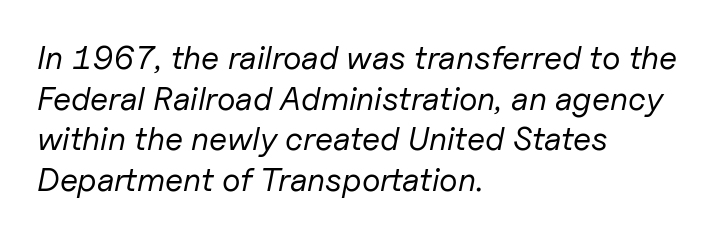
Q: Is the text bold? A: No.
Q: Is the text italic (slanted)? A: Yes, it leans right by about 11 degrees.
Q: Is the text underlined? A: No.
Q: How is the paragraph aligned? A: Left-aligned.
Q: Is the spacing between letters normal or unusually wide? A: Normal.
Q: Width (condensed, normal, or wide)? A: Normal.
Q: Stroke contrast? A: Low.
Q: x-height? A: Medium.
Q: Monospaced? A: No.
